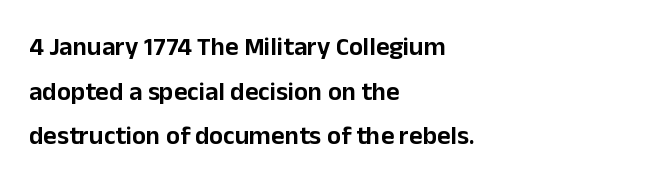
Q: Is the text italic (slanted)? A: No, it is upright.
Q: Is the text underlined? A: No.
Q: How is the paragraph aligned? A: Left-aligned.
Q: Is the spacing between letters normal or unusually wide? A: Normal.
